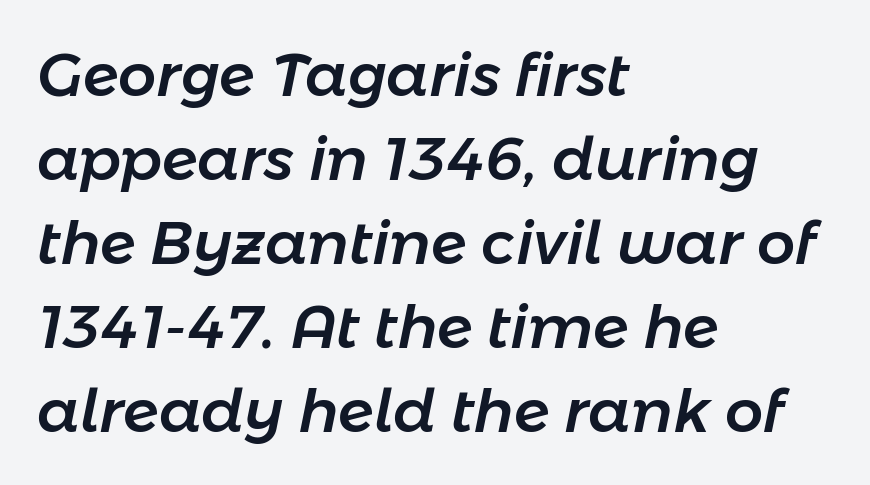
{"italic": "yes", "lean": "right", "slant_degrees": 11, "width": "normal", "stroke_contrast": "low", "x_height": "medium", "monospaced": "no", "underline": "no", "align": "left", "line_spacing": "normal", "line_spacing_ratio": 1.4, "letter_spacing": "normal", "letter_spacing_em": 0.0, "glyph_px": 60}
